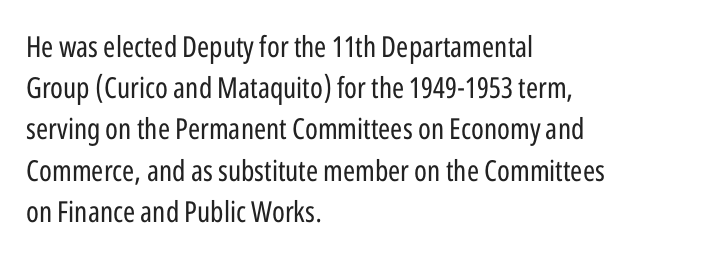
The lettering stays uniformly vertical, giving the passage a roman look. The rendering shows plain stroke endings on the letterforms — a sans-serif design. Each letter keeps its own natural width here, so spacing adapts to shape. Glance below the letters and you will spot only blank space. Default kerning and tracking; the words read as compact shapes.
